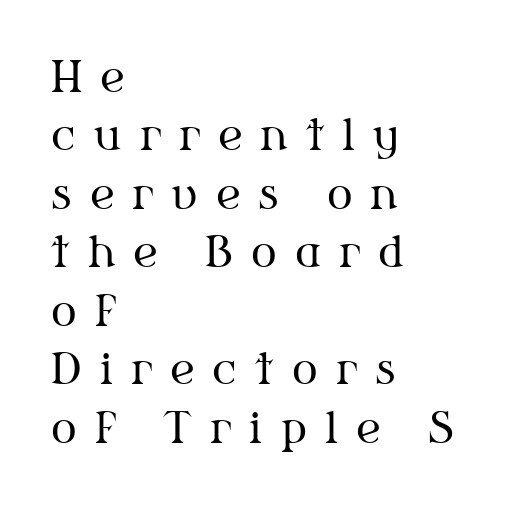
{"serif": "yes", "italic": "no", "bold": "no", "weight": "regular", "width": "normal", "stroke_contrast": "medium", "x_height": "medium", "monospaced": "no", "underline": "no", "align": "left", "line_spacing": "normal", "line_spacing_ratio": 1.36, "letter_spacing": "wide", "letter_spacing_em": 0.42, "glyph_px": 43}
